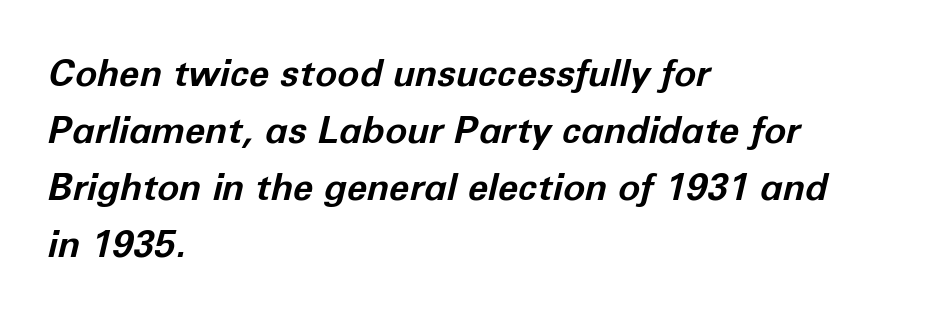
{"italic": "yes", "lean": "right", "slant_degrees": 12, "bold": "yes", "weight": "bold", "width": "normal", "stroke_contrast": "low", "x_height": "medium", "monospaced": "no", "underline": "no", "align": "left", "line_spacing": "normal", "line_spacing_ratio": 1.54, "letter_spacing": "normal", "letter_spacing_em": 0.0, "glyph_px": 37}
